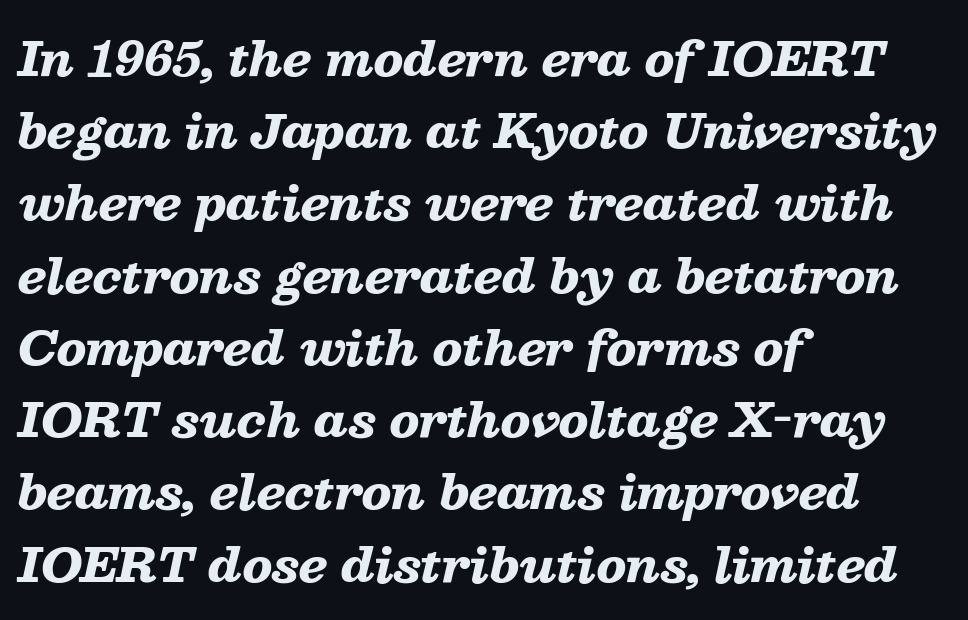
Q: Is the text bold? A: Yes.
Q: Is the text italic (slanted)? A: Yes, it leans right by about 13 degrees.
Q: Is the text underlined? A: No.
Q: How is the paragraph aligned? A: Left-aligned.
Q: Is the spacing between letters normal or unusually wide? A: Normal.
Q: Is the spacing between lines tight, normal or loose? A: Normal.
Q: Width (condensed, normal, or wide)? A: Wide.
Q: Stroke contrast? A: Low.
Q: x-height? A: Medium.
Q: Monospaced? A: No.
